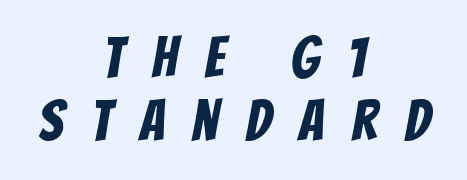
{"serif": "no", "width": "condensed", "stroke_contrast": "low", "x_height": "large", "monospaced": "no", "underline": "no", "align": "center", "line_spacing": "tight", "line_spacing_ratio": 1.11, "letter_spacing": "wide", "letter_spacing_em": 0.49, "glyph_px": 57}
